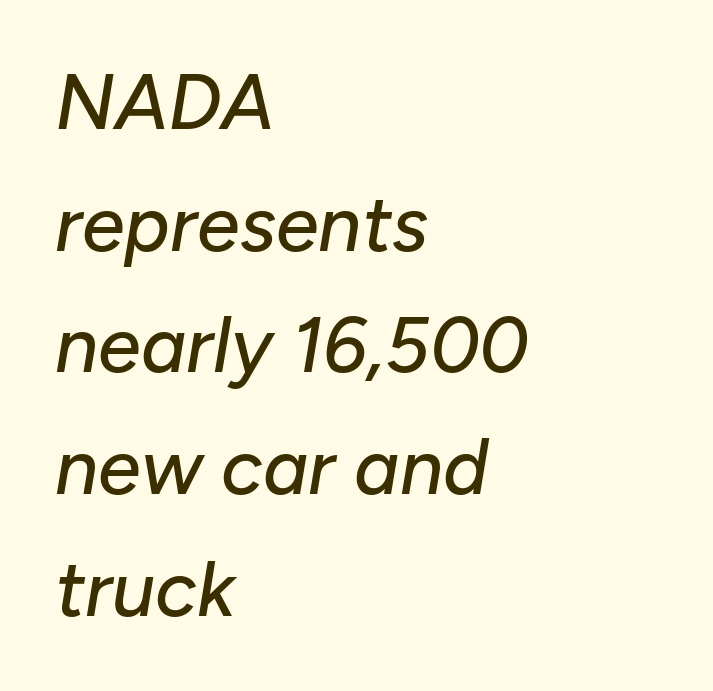
{"italic": "yes", "lean": "right", "slant_degrees": 10, "width": "normal", "stroke_contrast": "low", "x_height": "medium", "monospaced": "no", "underline": "no", "align": "left", "line_spacing": "normal", "line_spacing_ratio": 1.58, "letter_spacing": "normal", "letter_spacing_em": 0.0, "glyph_px": 77}
